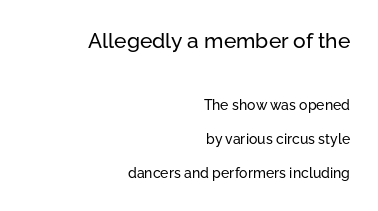
One glance says open: line gaps are wider than usual. In terms of posture, this sample is upright. What stands out about the letter spacing? Nothing — it is the standard amount. All the whitespace from short lines collects on the left.
